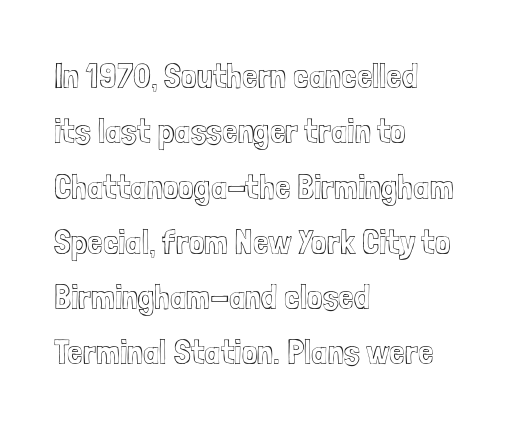
Q: Is the text italic (slanted)? A: No, it is upright.
Q: Is the text underlined? A: No.
Q: How is the paragraph aligned? A: Left-aligned.
Q: Is the spacing between letters normal or unusually wide? A: Normal.
Q: Is the spacing between lines tight, normal or loose? A: Normal.
Q: Width (condensed, normal, or wide)? A: Condensed.
Q: x-height? A: Medium.
Q: Monospaced? A: No.
